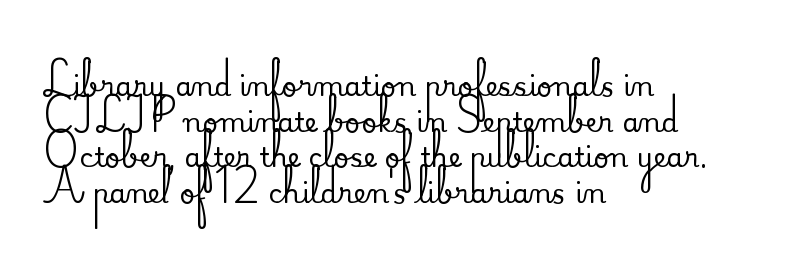
{"italic": "no", "underline": "no", "align": "left", "line_spacing": "normal", "line_spacing_ratio": 1.32, "letter_spacing": "normal", "letter_spacing_em": 0.0, "glyph_px": 27}
